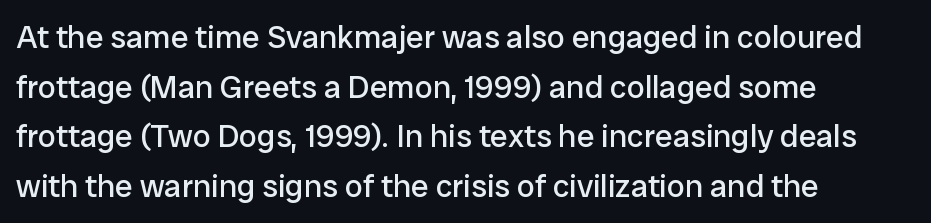
Q: Is the text bold? A: No.
Q: Is the text italic (slanted)? A: No, it is upright.
Q: Is the typeface a serif or a sans-serif typeface? A: Sans-serif.
Q: Is the text underlined? A: No.
Q: How is the paragraph aligned? A: Left-aligned.
Q: Is the spacing between letters normal or unusually wide? A: Normal.
Q: Is the spacing between lines tight, normal or loose? A: Normal.
Q: Width (condensed, normal, or wide)? A: Normal.
Q: Stroke contrast? A: Low.
Q: x-height? A: Medium.
Q: Monospaced? A: No.
